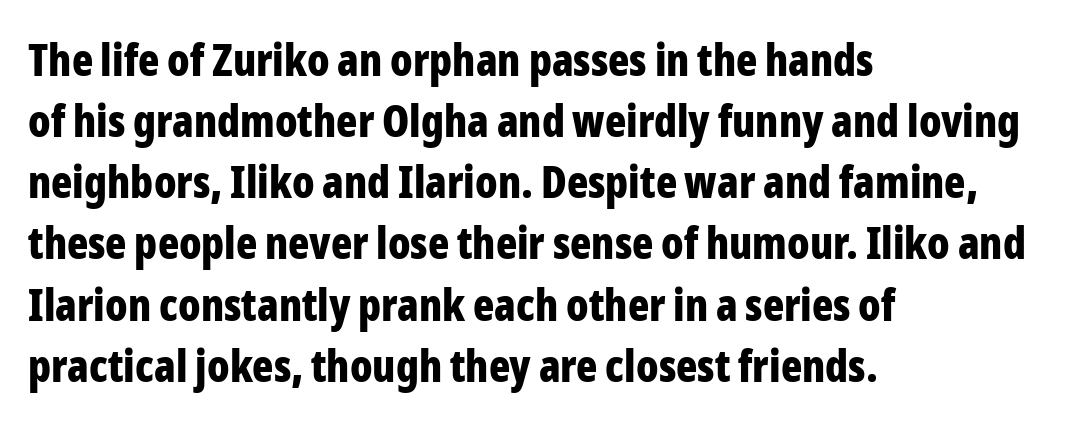
The image shows 44 px bold, condensed sans-serif type, upright; set left-aligned, normal line spacing (1.39x), normal letter spacing, not underlined; low stroke contrast and a medium x-height.
